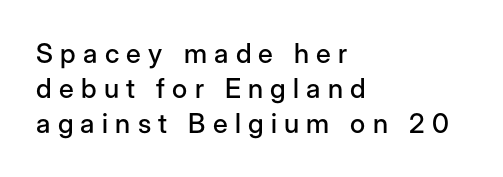
The image shows 27 px text type, upright; set left-aligned, normal line spacing (1.3x), unusually wide letter spacing (+0.27 em), not underlined.
